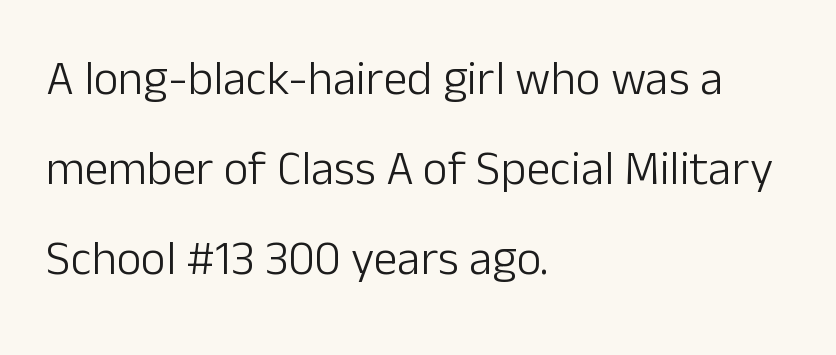
The image shows 48 px light sans-serif type, upright; set left-aligned, line spacing 1.88x, normal letter spacing, not underlined; low stroke contrast and a medium x-height.
